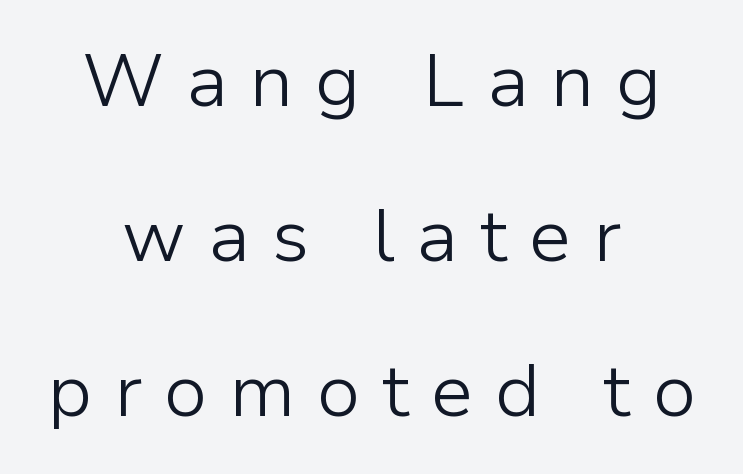
Weight: in the light-to-regular range. Substantial extra tracking has been applied to these lines. Leftover space on each line is divided equally before and after the words. The baseline area is clear. The vertical gap from one line to the next is large.
